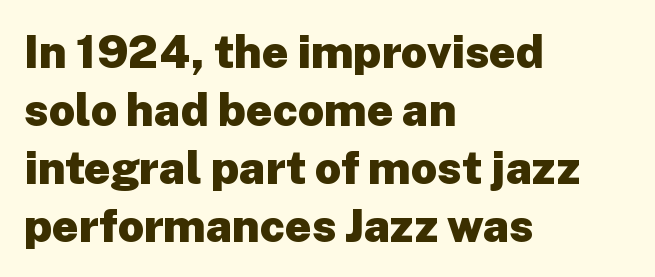
Q: Is the text bold? A: Yes.
Q: Is the text italic (slanted)? A: No, it is upright.
Q: Is the typeface a serif or a sans-serif typeface? A: Sans-serif.
Q: Is the text underlined? A: No.
Q: How is the paragraph aligned? A: Left-aligned.
Q: Is the spacing between letters normal or unusually wide? A: Normal.
Q: Is the spacing between lines tight, normal or loose? A: Normal.
Q: Width (condensed, normal, or wide)? A: Normal.
Q: Stroke contrast? A: Low.
Q: x-height? A: Medium.
Q: Monospaced? A: No.
